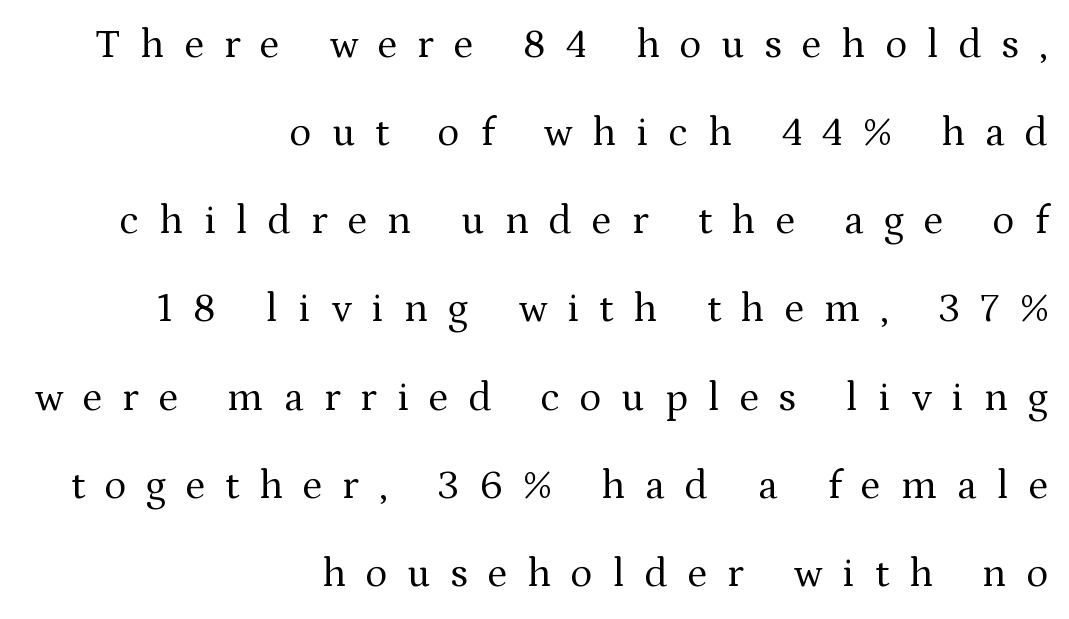
Q: Is the text bold? A: No.
Q: Is the text italic (slanted)? A: No, it is upright.
Q: Is the typeface a serif or a sans-serif typeface? A: Serif.
Q: Is the text underlined? A: No.
Q: How is the paragraph aligned? A: Right-aligned.
Q: Is the spacing between letters normal or unusually wide? A: Unusually wide.
Q: Is the spacing between lines tight, normal or loose? A: Loose.
Q: Width (condensed, normal, or wide)? A: Normal.
Q: Stroke contrast? A: Medium.
Q: x-height? A: Medium.
Q: Monospaced? A: No.
